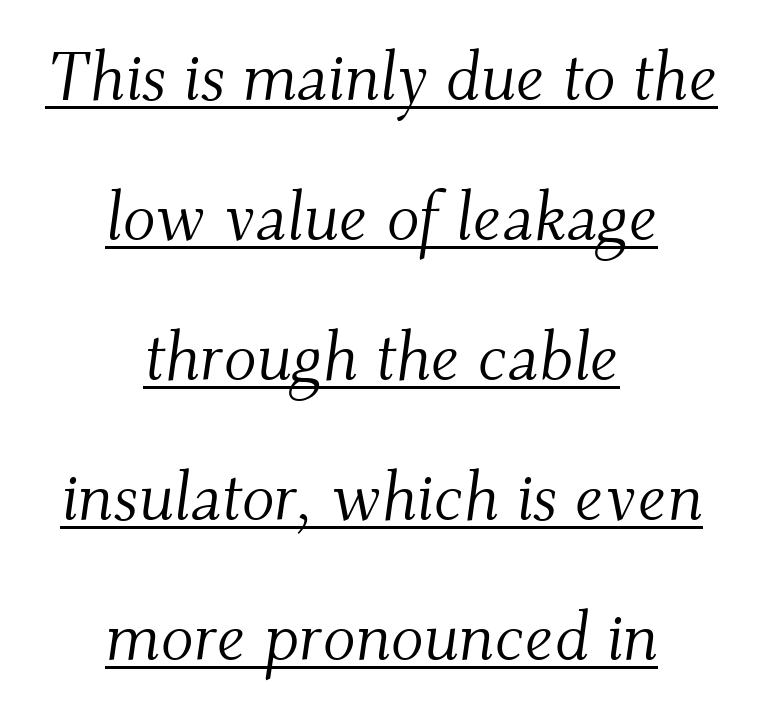
The image shows 68 px light serif type, italic (leaning right); set centered, loose line spacing (2.06x), normal letter spacing, underlined; medium stroke contrast and a small x-height.
